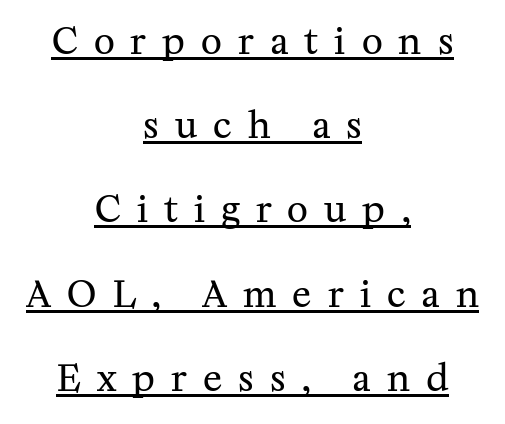
Proportional: the letters do not fall into vertical columns. Classification — serif. What decoration does the sample have? An underline. Loose tracking; the words dissolve into strings of separated letters. The strokes are not fattened; the text isn't bold.
